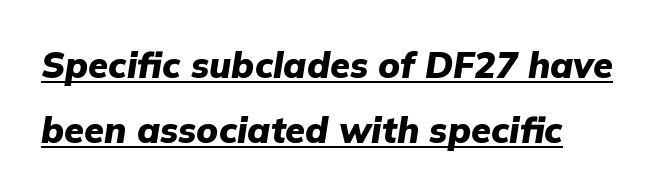
{"italic": "yes", "lean": "right", "slant_degrees": 9, "bold": "yes", "weight": "heavy", "width": "normal", "stroke_contrast": "low", "x_height": "medium", "monospaced": "no", "underline": "yes", "align": "left", "line_spacing_ratio": 1.81, "letter_spacing": "normal", "letter_spacing_em": 0.0, "glyph_px": 36}
